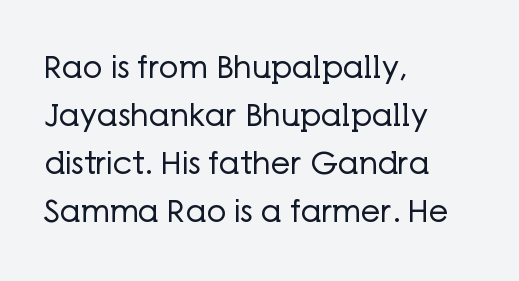
The image shows 31 px regular-weight sans-serif type, upright; set left-aligned, normal line spacing (1.55x), normal letter spacing, not underlined; low stroke contrast and a medium x-height.
